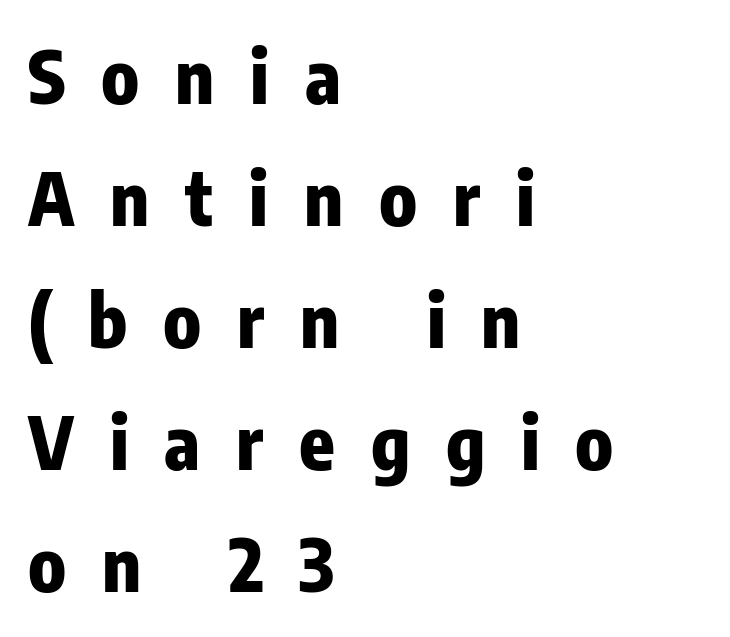
Q: Is the text bold? A: Yes.
Q: Is the text italic (slanted)? A: No, it is upright.
Q: Is the typeface a serif or a sans-serif typeface? A: Sans-serif.
Q: Is the text underlined? A: No.
Q: How is the paragraph aligned? A: Left-aligned.
Q: Is the spacing between letters normal or unusually wide? A: Unusually wide.
Q: Is the spacing between lines tight, normal or loose? A: Normal.
Q: Width (condensed, normal, or wide)? A: Condensed.
Q: Stroke contrast? A: Low.
Q: x-height? A: Medium.
Q: Monospaced? A: No.
